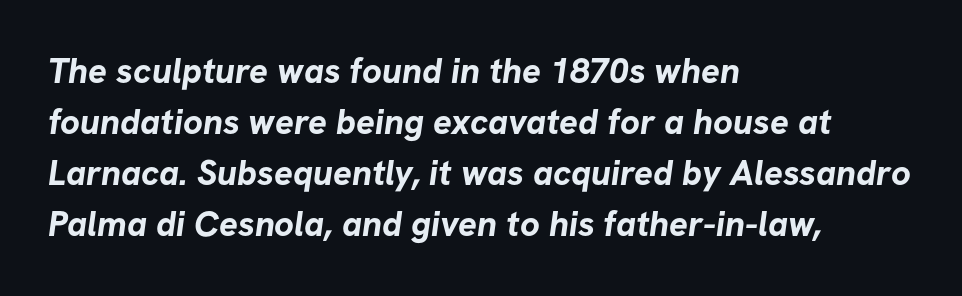
The image shows 35 px bold sans-serif type; set left-aligned, normal line spacing (1.46x), normal letter spacing, not underlined; low stroke contrast and a medium x-height.
